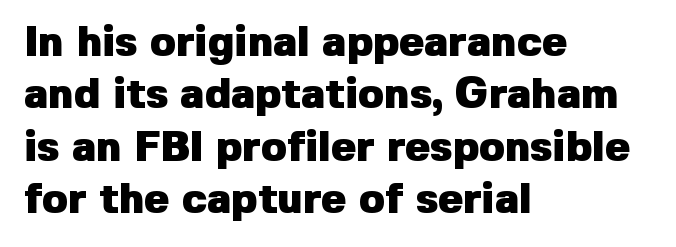
Q: Is the text bold? A: Yes.
Q: Is the text italic (slanted)? A: No, it is upright.
Q: Is the typeface a serif or a sans-serif typeface? A: Sans-serif.
Q: Is the text underlined? A: No.
Q: How is the paragraph aligned? A: Left-aligned.
Q: Is the spacing between letters normal or unusually wide? A: Normal.
Q: Is the spacing between lines tight, normal or loose? A: Normal.
Q: Width (condensed, normal, or wide)? A: Normal.
Q: Stroke contrast? A: Low.
Q: x-height? A: Medium.
Q: Monospaced? A: No.
